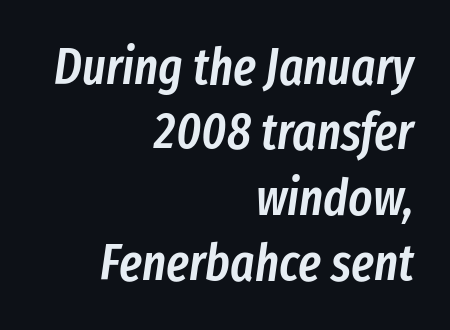
Only glyphs here, with clear space below each row. These lines are rendered in a variable-pitch font. How heavy is the stroke? Medium-heavy — a semibold, shy of bold. The vertical gap from one line to the next is medium. Short note: letters normally spaced. The lines are quadded right.
